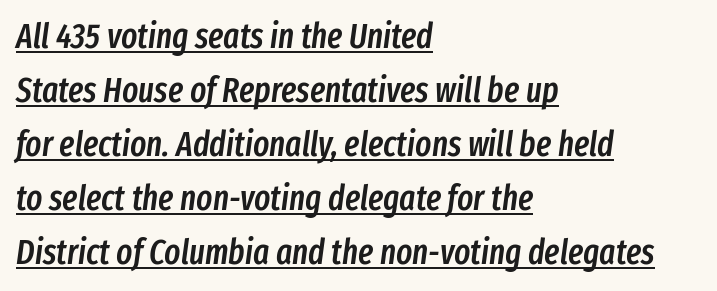
Q: Is the text bold? A: Semi-bold.
Q: Is the text italic (slanted)? A: Yes, it leans right by about 8 degrees.
Q: Is the text underlined? A: Yes.
Q: How is the paragraph aligned? A: Left-aligned.
Q: Is the spacing between letters normal or unusually wide? A: Normal.
Q: Is the spacing between lines tight, normal or loose? A: Normal.
Q: Width (condensed, normal, or wide)? A: Condensed.
Q: Stroke contrast? A: Low.
Q: x-height? A: Medium.
Q: Monospaced? A: No.
